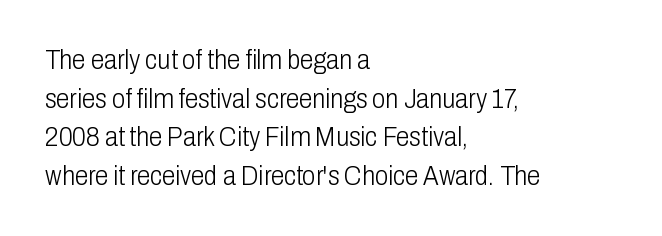
Q: Is the text bold? A: No.
Q: Is the text italic (slanted)? A: No, it is upright.
Q: Is the text underlined? A: No.
Q: How is the paragraph aligned? A: Left-aligned.
Q: Is the spacing between letters normal or unusually wide? A: Normal.
Q: Is the spacing between lines tight, normal or loose? A: Normal.
